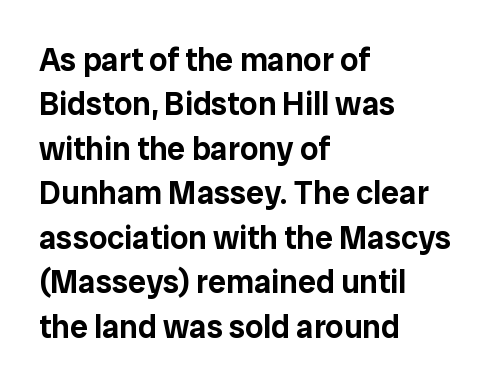
This sample has the flowing, uneven cadence of proportional lettering. A sans-serif font was chosen for this passage. A classic flush-left, rag-right setting is used for this passage. Posture: vertical. Honestly, the letter spacing is just normal — you wouldn't notice it.
